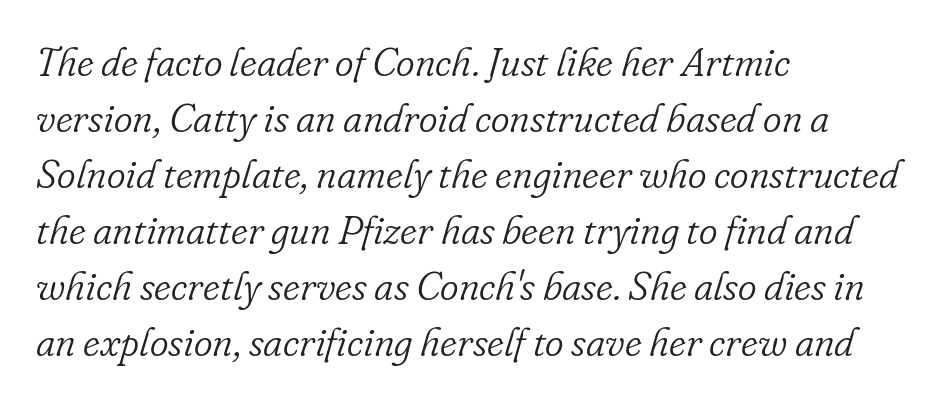
Q: Is the text bold? A: No.
Q: Is the text italic (slanted)? A: Yes, it leans right by about 16 degrees.
Q: Is the typeface a serif or a sans-serif typeface? A: Serif.
Q: Is the text underlined? A: No.
Q: How is the paragraph aligned? A: Left-aligned.
Q: Is the spacing between letters normal or unusually wide? A: Normal.
Q: Is the spacing between lines tight, normal or loose? A: Normal.
Q: Width (condensed, normal, or wide)? A: Normal.
Q: Stroke contrast? A: Low.
Q: x-height? A: Small.
Q: Monospaced? A: No.
